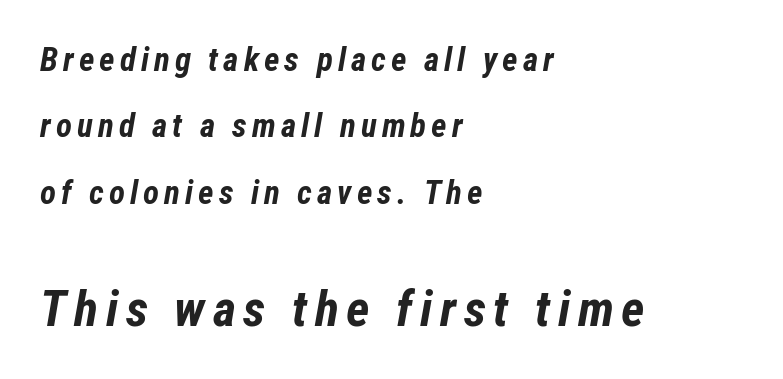
Caption: upper text group reduced, lower text group enlarged. Posture: slanted. Character widths vary here, with narrow letters taking less room than wide ones. The lines are quadded left. Is there much room between lines? Yes — plenty of vertical air separates them. The string is rendered with underlining switched off.
